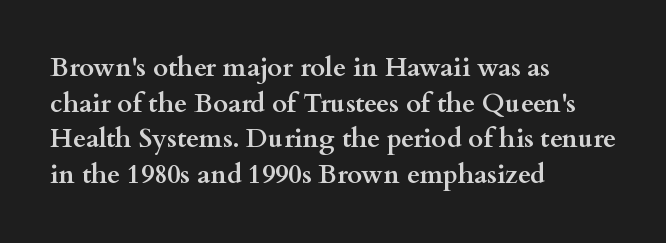
Descenders are the only things crossing below the line. Weight: bold. The tracking reads as untouched default to a designer's eye. A typesetter would mark this as roman, not italic.
